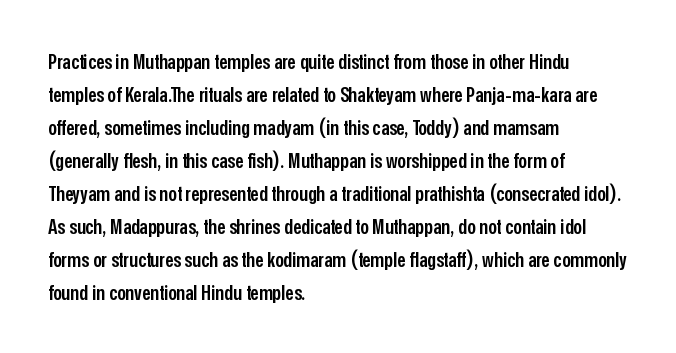
Q: Is the text bold? A: Semi-bold.
Q: Is the text italic (slanted)? A: No, it is upright.
Q: Is the text underlined? A: No.
Q: How is the paragraph aligned? A: Left-aligned.
Q: Is the spacing between letters normal or unusually wide? A: Normal.
Q: Is the spacing between lines tight, normal or loose? A: Normal.
